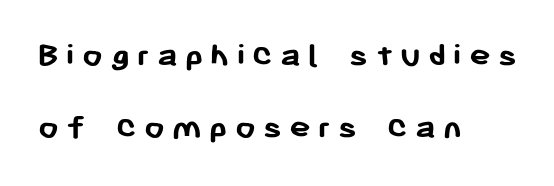
The image shows 36 px semibold sans-serif type, upright; set left-aligned, loose line spacing (2.01x), unusually wide letter spacing (+0.2 em), not underlined; low stroke contrast and a medium x-height.
